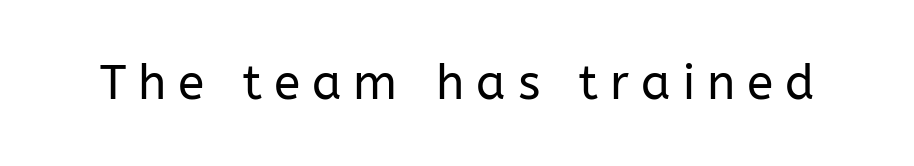
{"serif": "no", "italic": "no", "bold": "no", "weight": "regular", "width": "normal", "stroke_contrast": "low", "x_height": "medium", "monospaced": "no", "underline": "no", "letter_spacing": "wide", "letter_spacing_em": 0.25, "glyph_px": 48}
